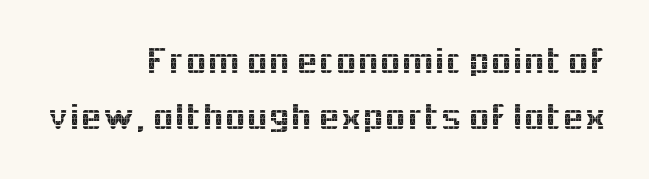
Q: Is the text italic (slanted)? A: No, it is upright.
Q: Is the typeface a serif or a sans-serif typeface? A: Sans-serif.
Q: Is the text underlined? A: No.
Q: How is the paragraph aligned? A: Right-aligned.
Q: Is the spacing between letters normal or unusually wide? A: Normal.
Q: Is the spacing between lines tight, normal or loose? A: Normal.
Q: Width (condensed, normal, or wide)? A: Normal.
Q: x-height? A: Medium.
Q: Monospaced? A: No.
